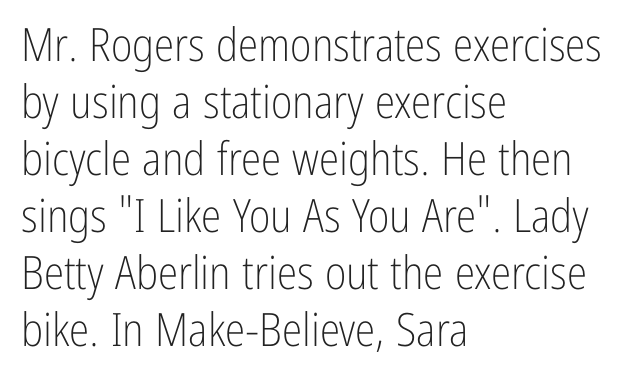
The image shows 46 px light, condensed sans-serif type, upright; set left-aligned, line spacing 1.24x, normal letter spacing, not underlined; low stroke contrast and a medium x-height.
